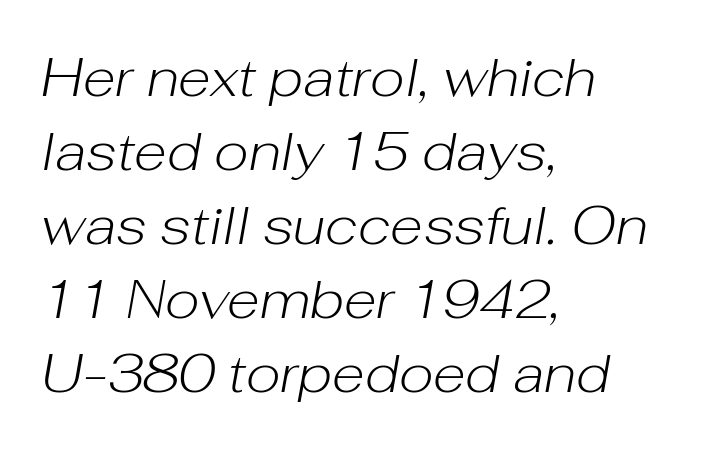
Tracking here is standard; glyphs follow each other at the usual distance. One glance says typical: line gaps are just what's usual. The rendering anchors every line to the left-hand side. The face used here is proportionally spaced, like ordinary book or web type. There's an unmistakable incline to the writing here. The glyphs are unaccompanied by any horizontal stroke below them.
